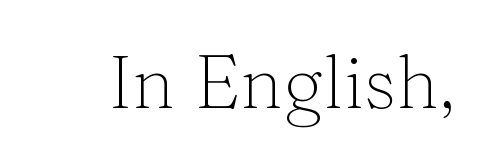
{"serif": "yes", "italic": "no", "bold": "no", "weight": "light", "width": "normal", "stroke_contrast": "medium", "x_height": "medium", "monospaced": "no", "underline": "no", "letter_spacing": "normal", "letter_spacing_em": 0.0, "glyph_px": 75}
